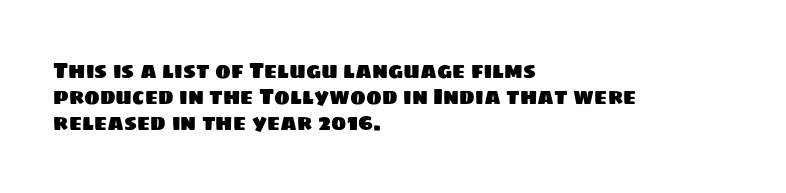
You could call the tracking neutral — neither tight nor loose. The glyphs are unaccompanied by any horizontal stroke below them. Each line starts at the same left margin while the right side varies.
